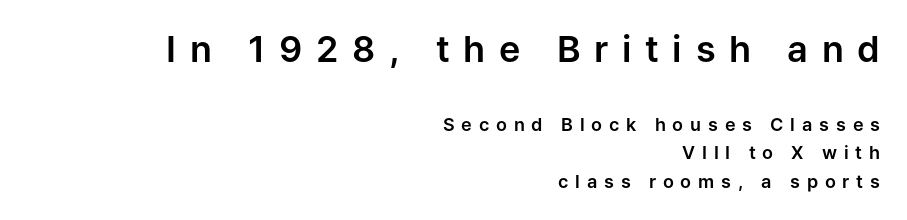
The image shows 36 px sans-serif type, upright; set right-aligned, normal line spacing (1.58x), unusually wide letter spacing (+0.38 em), not underlined; the first (top) block is 2.0x larger; low stroke contrast and a medium x-height.
